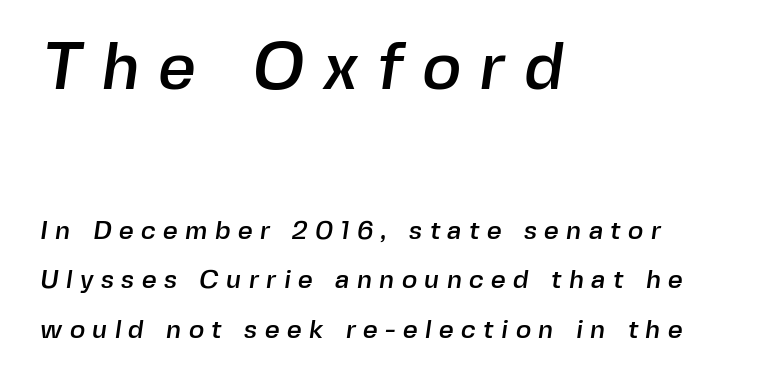
The image shows 66 px sans-serif type; set left-aligned, loose line spacing (1.92x), unusually wide letter spacing (+0.28 em), not underlined; the first (top) block is 2.54x larger; a medium x-height.
